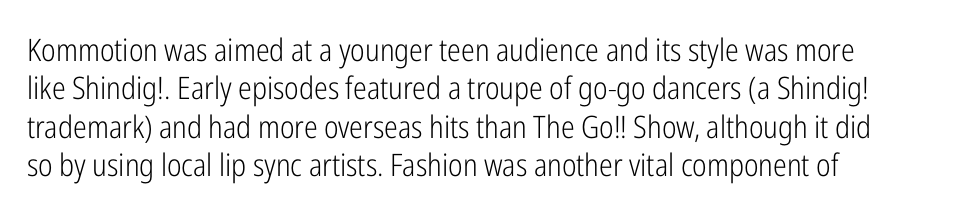
Q: Is the text bold? A: No.
Q: Is the text italic (slanted)? A: No, it is upright.
Q: Is the typeface a serif or a sans-serif typeface? A: Sans-serif.
Q: Is the text underlined? A: No.
Q: How is the paragraph aligned? A: Left-aligned.
Q: Is the spacing between letters normal or unusually wide? A: Normal.
Q: Width (condensed, normal, or wide)? A: Condensed.
Q: Stroke contrast? A: Low.
Q: x-height? A: Medium.
Q: Monospaced? A: No.
